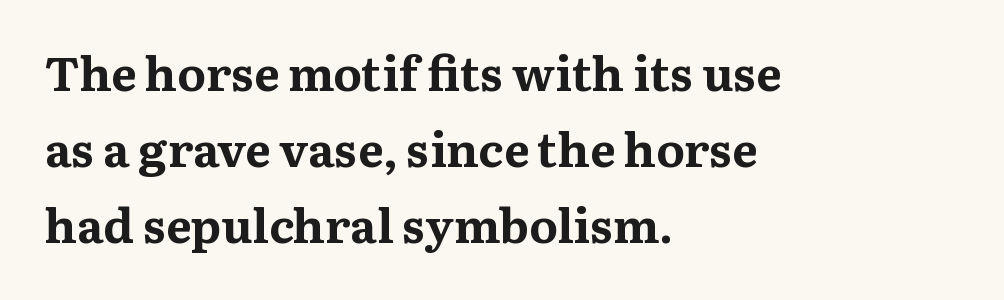
The image shows 48 px bold serif type, upright; set left-aligned, normal line spacing (1.58x), normal letter spacing, not underlined; medium stroke contrast and a medium x-height.
